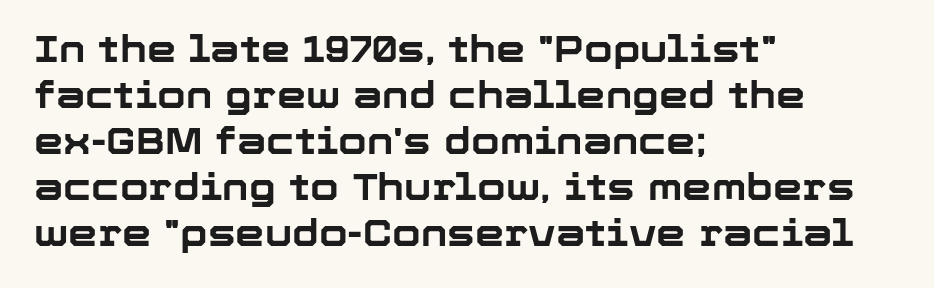
{"serif": "no", "italic": "no", "bold": "yes", "weight": "bold", "width": "normal", "stroke_contrast": "low", "x_height": "medium", "monospaced": "no", "underline": "no", "align": "left", "line_spacing_ratio": 1.24, "letter_spacing": "normal", "letter_spacing_em": 0.0, "glyph_px": 37}
